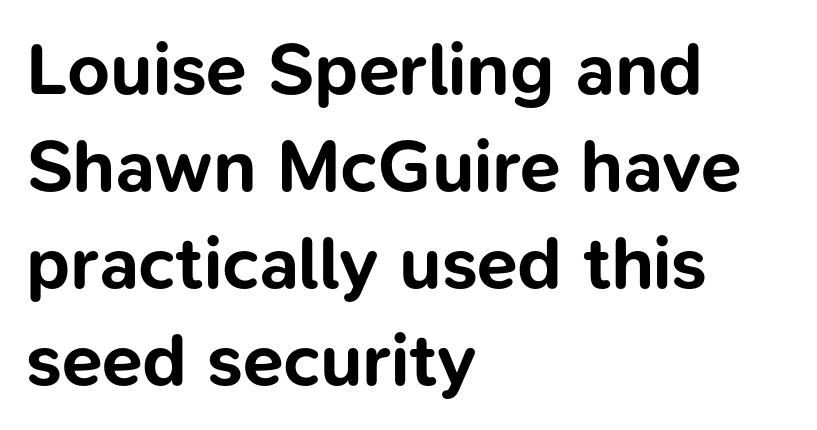
The image shows 74 px bold sans-serif type, upright; set left-aligned, normal line spacing (1.31x), normal letter spacing, not underlined; low stroke contrast and a medium x-height.
